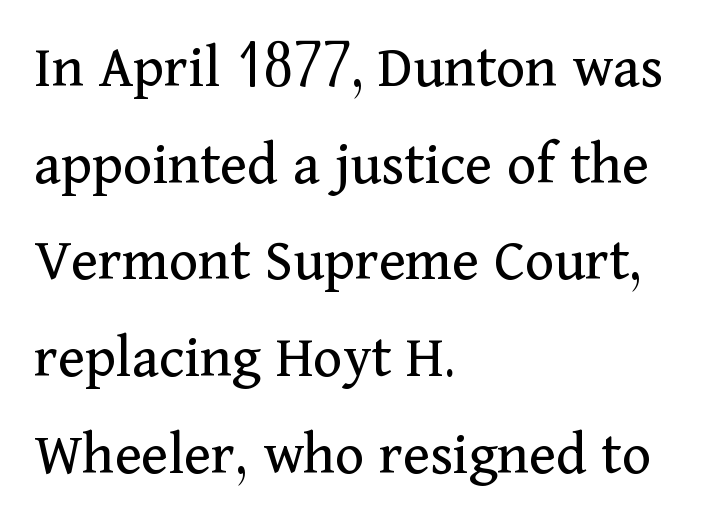
The image shows 62 px regular-weight serif type, upright; set left-aligned, normal line spacing (1.56x), normal letter spacing, not underlined; medium stroke contrast and a medium x-height.
